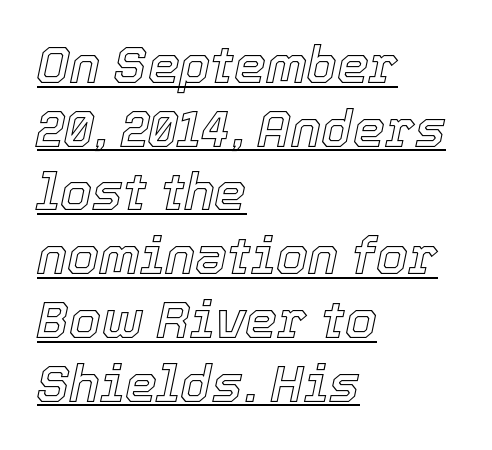
Q: Is the text italic (slanted)? A: Yes, it leans right by about 12 degrees.
Q: Is the text underlined? A: Yes.
Q: How is the paragraph aligned? A: Left-aligned.
Q: Is the spacing between letters normal or unusually wide? A: Normal.
Q: Is the spacing between lines tight, normal or loose? A: Normal.
Q: Width (condensed, normal, or wide)? A: Normal.
Q: x-height? A: Medium.
Q: Monospaced? A: No.
